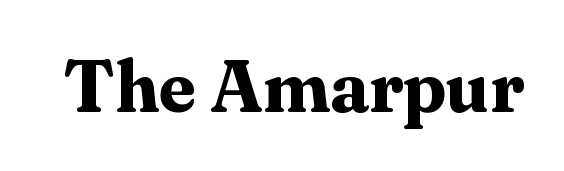
Q: Is the text bold? A: Yes.
Q: Is the text italic (slanted)? A: No, it is upright.
Q: Is the typeface a serif or a sans-serif typeface? A: Serif.
Q: Is the text underlined? A: No.
Q: Is the spacing between letters normal or unusually wide? A: Normal.
Q: Width (condensed, normal, or wide)? A: Normal.
Q: Stroke contrast? A: Medium.
Q: x-height? A: Medium.
Q: Monospaced? A: No.
